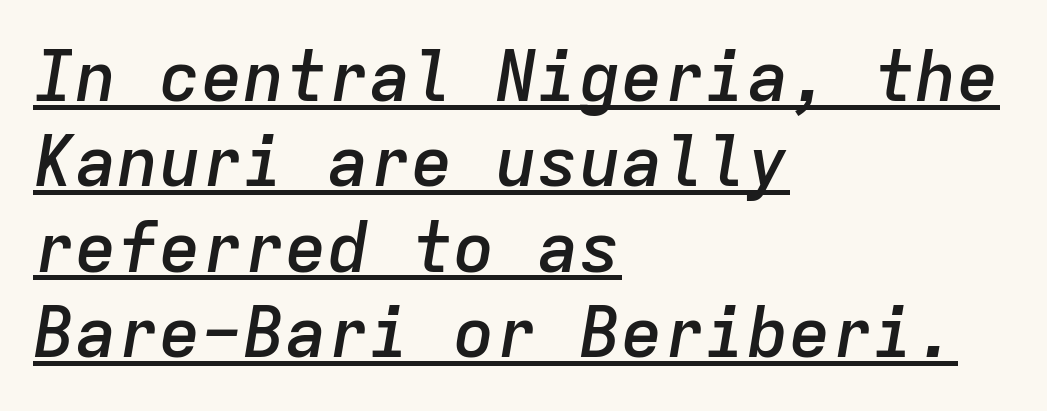
The font is running at a semibold setting, under full bold. This sample uses an oblique cut, with every glyph tilted off the vertical. A typographer would call this underscored text. Looks like terminal output: every glyph gets an equal slot. Characters follow at the spacing the type designer built in. This sample is left-justified, so line endings fall wherever the words run out.
